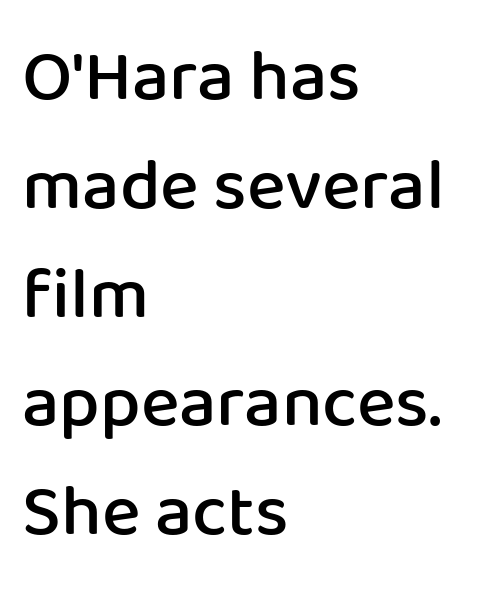
The image shows 73 px semibold sans-serif type, upright; set left-aligned, normal line spacing (1.49x), normal letter spacing, not underlined; low stroke contrast and a medium x-height.
